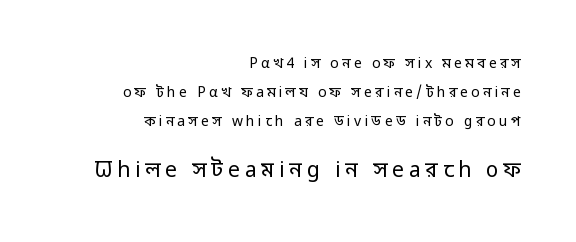
{"italic": "no", "bold": "no", "underline": "no", "align": "right", "line_spacing": "loose", "line_spacing_ratio": 2.06, "letter_spacing": "wide", "letter_spacing_em": 0.23, "larger_block": "second", "size_ratio": 1.5, "glyph_px": 21}
